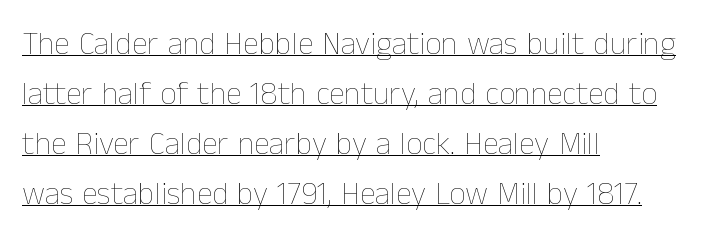
Q: Is the text bold? A: No.
Q: Is the text italic (slanted)? A: No, it is upright.
Q: Is the text underlined? A: Yes.
Q: How is the paragraph aligned? A: Left-aligned.
Q: Is the spacing between letters normal or unusually wide? A: Normal.
Q: Is the spacing between lines tight, normal or loose? A: Normal.
Q: Width (condensed, normal, or wide)? A: Normal.
Q: Stroke contrast? A: Low.
Q: x-height? A: Medium.
Q: Monospaced? A: No.
